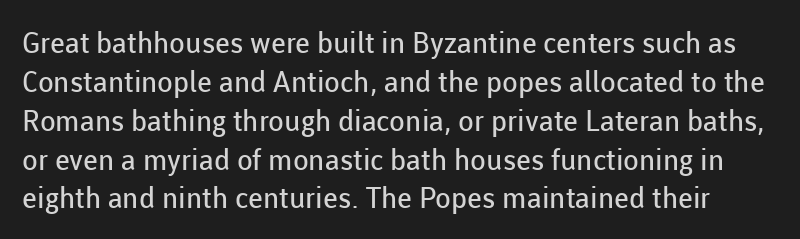
This rendering employs a face without finishing strokes, i.e., a sans-serif. The specimen omits any rule beneath the text block's lines. The letters stand upright; this is a roman face. Quick note: interline space is typical.
